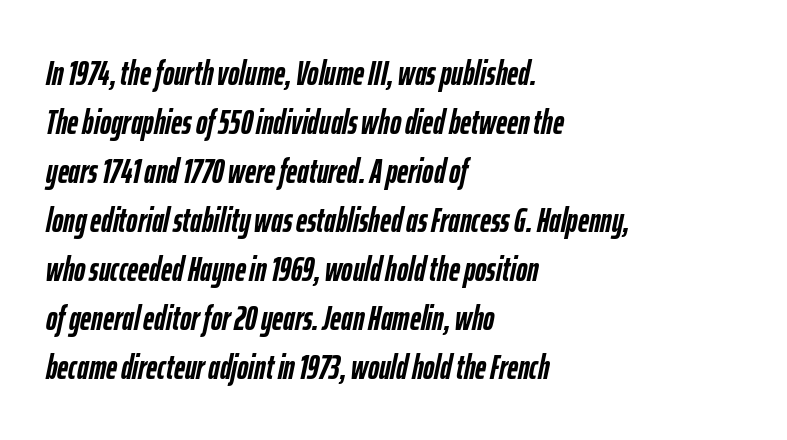
{"italic": "yes", "lean": "right", "slant_degrees": 12, "bold": "yes", "weight": "semibold", "width": "condensed", "stroke_contrast": "low", "x_height": "medium", "monospaced": "no", "underline": "no", "align": "left", "line_spacing": "normal", "line_spacing_ratio": 1.44, "letter_spacing": "normal", "letter_spacing_em": 0.0, "glyph_px": 34}
